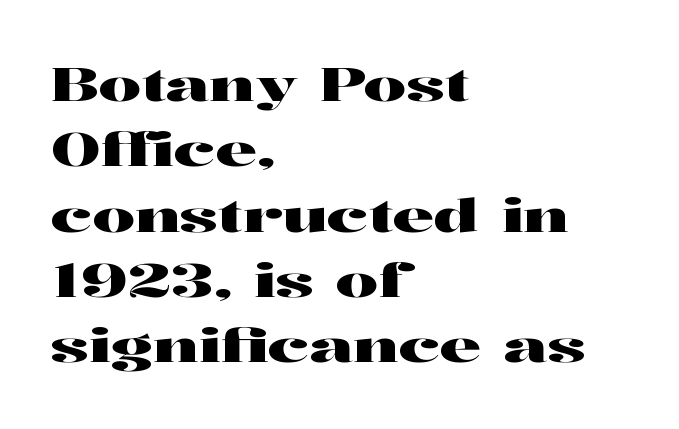
{"serif": "yes", "italic": "no", "width": "wide", "stroke_contrast": "high", "x_height": "medium", "monospaced": "no", "underline": "no", "align": "left", "line_spacing": "normal", "line_spacing_ratio": 1.39, "letter_spacing": "normal", "letter_spacing_em": 0.0, "glyph_px": 47}
